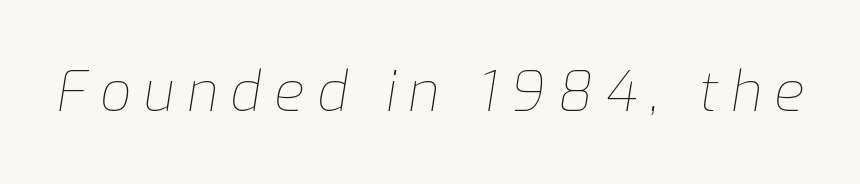
The image shows 55 px thin type, italic (leaning right); set unusually wide letter spacing (+0.23 em), not underlined; low stroke contrast and a medium x-height.
